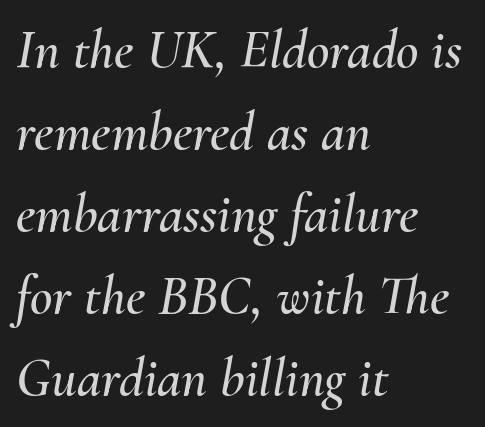
The image shows 55 px text type, italic (leaning right); set left-aligned, normal line spacing (1.49x), normal letter spacing, not underlined; medium stroke contrast and a small x-height.
